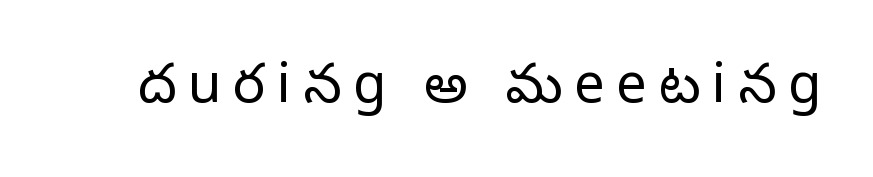
{"serif": "no", "italic": "no", "bold": "no", "weight": "light", "width": "normal", "stroke_contrast": "low", "x_height": "medium", "monospaced": "no", "underline": "no", "letter_spacing": "wide", "letter_spacing_em": 0.22, "glyph_px": 54}
